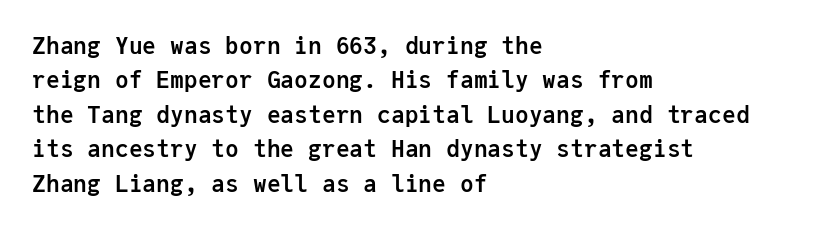
Q: Is the text bold? A: Yes.
Q: Is the text italic (slanted)? A: No, it is upright.
Q: Is the text underlined? A: No.
Q: How is the paragraph aligned? A: Left-aligned.
Q: Is the spacing between letters normal or unusually wide? A: Normal.
Q: Is the spacing between lines tight, normal or loose? A: Normal.
